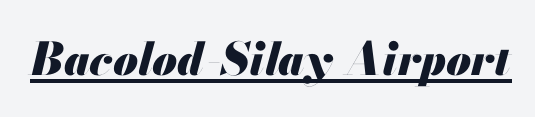
Q: Is the text bold? A: Yes.
Q: Is the text italic (slanted)? A: Yes, it leans right by about 13 degrees.
Q: Is the text underlined? A: Yes.
Q: Is the spacing between letters normal or unusually wide? A: Normal.
Q: Width (condensed, normal, or wide)? A: Normal.
Q: Stroke contrast? A: Medium.
Q: x-height? A: Small.
Q: Monospaced? A: No.
